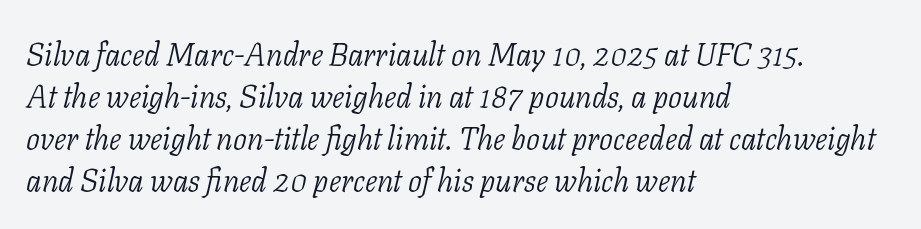
Q: Is the text bold? A: No.
Q: Is the text italic (slanted)? A: Yes, it leans right by about 11 degrees.
Q: Is the typeface a serif or a sans-serif typeface? A: Serif.
Q: Is the text underlined? A: No.
Q: How is the paragraph aligned? A: Left-aligned.
Q: Is the spacing between letters normal or unusually wide? A: Normal.
Q: Is the spacing between lines tight, normal or loose? A: Normal.
Q: Width (condensed, normal, or wide)? A: Normal.
Q: Stroke contrast? A: Low.
Q: x-height? A: Medium.
Q: Monospaced? A: No.
